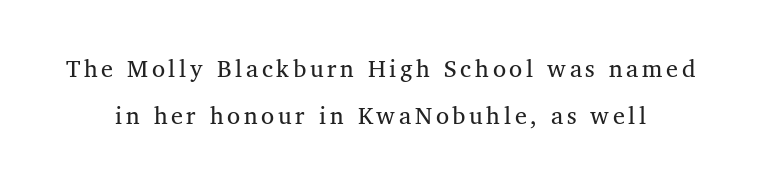
{"bold": "no", "underline": "no", "line_spacing": "loose", "line_spacing_ratio": 1.96, "glyph_px": 24}
